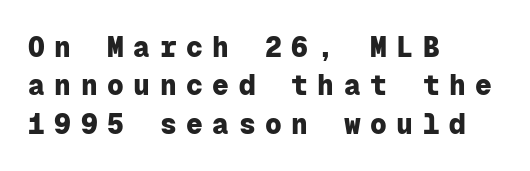
Q: Is the text bold? A: Yes.
Q: Is the text italic (slanted)? A: No, it is upright.
Q: Is the typeface a serif or a sans-serif typeface? A: Sans-serif.
Q: Is the text underlined? A: No.
Q: How is the paragraph aligned? A: Left-aligned.
Q: Is the spacing between letters normal or unusually wide? A: Unusually wide.
Q: Is the spacing between lines tight, normal or loose? A: Normal.
Q: Width (condensed, normal, or wide)? A: Normal.
Q: Stroke contrast? A: Low.
Q: x-height? A: Medium.
Q: Monospaced? A: Yes.
